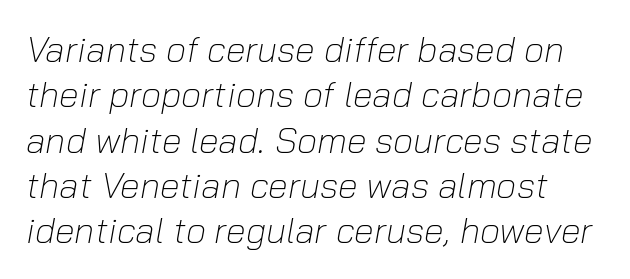
Is the type heavy? It reads as light-to-regular instead. Interline gaps are of average width in this sample. The space beneath each line is pristine and unruled. Observe the lean: these are italic letterforms.
